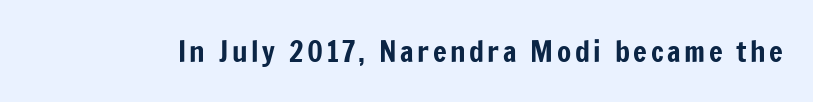
The letters advance in unequal steps, a hallmark of proportional type. Are there feet on the stems? There aren't — it's a sans. The area under the type is left untouched. Vertical strokes here are truly vertical.
